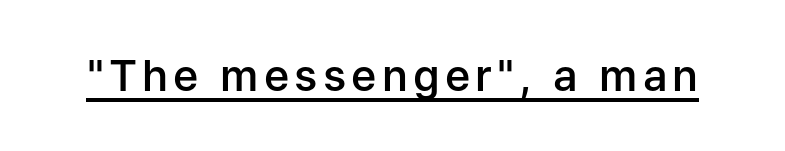
The image shows 43 px semibold sans-serif type, upright; set underlined; low stroke contrast and a medium x-height.
